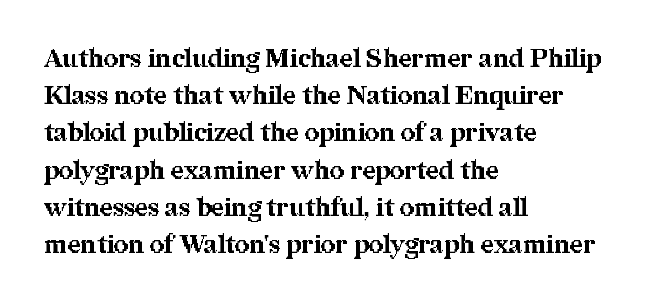
Italic: no, the glyphs are upright roman. Weight: bold. A typesetter would call this zero additional tracking. Does the copy run flush right? No — it runs flush left. In terms of leading, this rendering sits right in the middle. Quick note: underline off.
